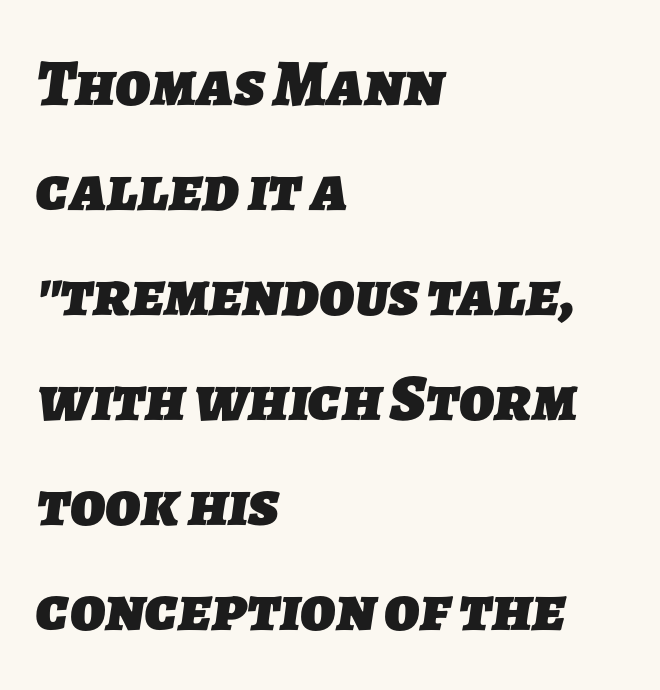
The image shows 66 px heavy sans-serif type; set left-aligned, normal line spacing (1.59x), normal letter spacing, not underlined; low stroke contrast and a medium x-height.
